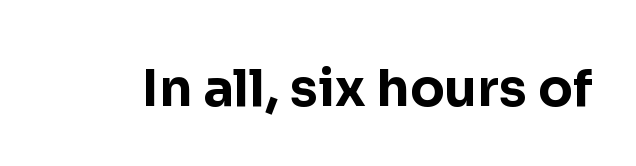
Think of a printed novel: that variable character pitch is what you see here. The specimen omits any rule beneath the text block's lines. Summary of weight: heavy, a full bold. Italic: no, the glyphs are upright roman.
